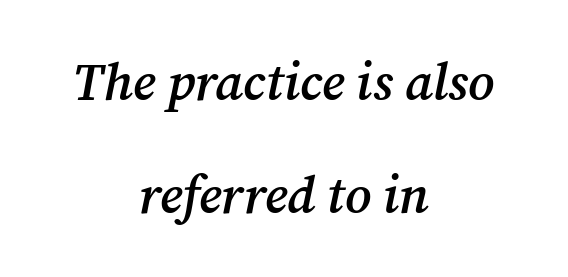
The image shows 52 px semibold serif type, italic (leaning right); set centered, loose line spacing (2.17x), normal letter spacing, not underlined; medium stroke contrast and a medium x-height.
